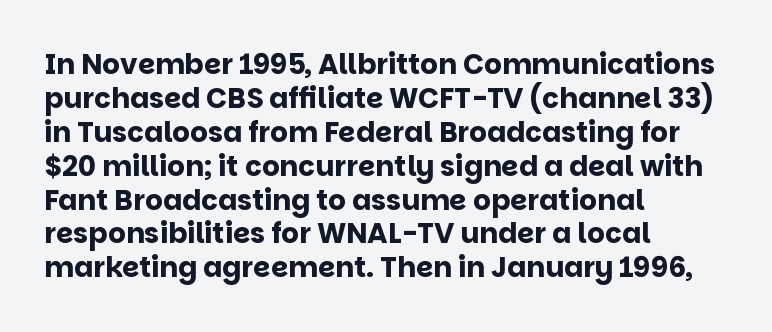
{"serif": "no", "italic": "no", "bold": "yes", "weight": "bold", "width": "normal", "stroke_contrast": "low", "x_height": "large", "monospaced": "no", "underline": "no", "align": "left", "line_spacing_ratio": 1.21, "letter_spacing": "normal", "letter_spacing_em": 0.0, "glyph_px": 28}
